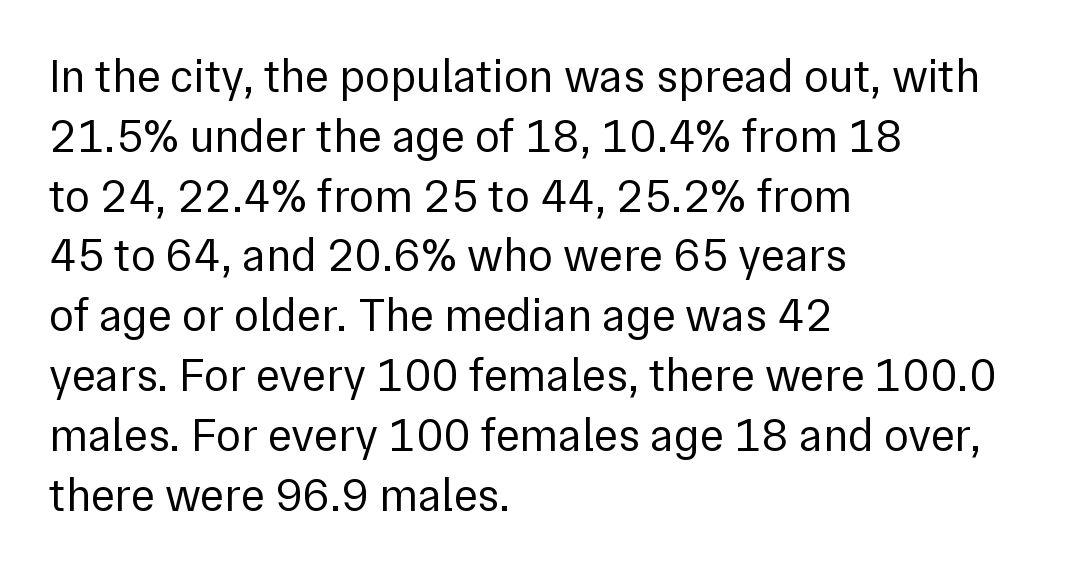
Q: Is the text bold? A: No.
Q: Is the text italic (slanted)? A: No, it is upright.
Q: Is the typeface a serif or a sans-serif typeface? A: Sans-serif.
Q: Is the text underlined? A: No.
Q: How is the paragraph aligned? A: Left-aligned.
Q: Is the spacing between letters normal or unusually wide? A: Normal.
Q: Is the spacing between lines tight, normal or loose? A: Normal.
Q: Width (condensed, normal, or wide)? A: Normal.
Q: Stroke contrast? A: Low.
Q: x-height? A: Medium.
Q: Monospaced? A: No.
